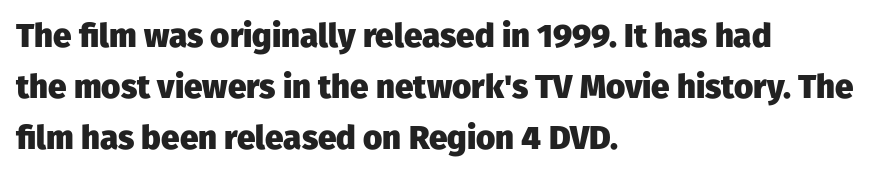
Q: Is the text bold? A: Yes.
Q: Is the text italic (slanted)? A: No, it is upright.
Q: Is the typeface a serif or a sans-serif typeface? A: Sans-serif.
Q: Is the text underlined? A: No.
Q: How is the paragraph aligned? A: Left-aligned.
Q: Is the spacing between letters normal or unusually wide? A: Normal.
Q: Is the spacing between lines tight, normal or loose? A: Normal.
Q: Width (condensed, normal, or wide)? A: Normal.
Q: Stroke contrast? A: Low.
Q: x-height? A: Medium.
Q: Monospaced? A: No.
